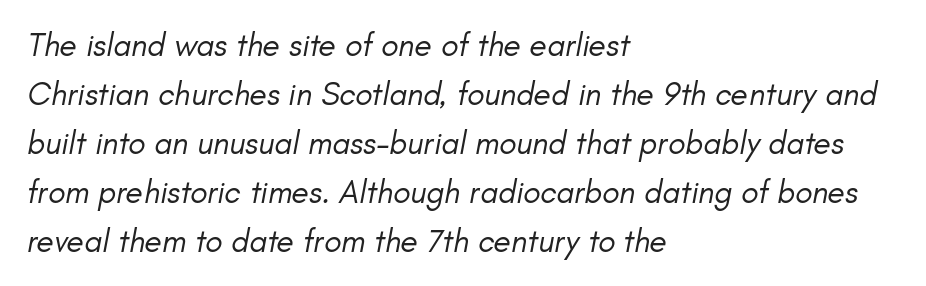
The image shows 32 px regular-weight type, italic (leaning right); set left-aligned, normal line spacing (1.53x), normal letter spacing, not underlined; low stroke contrast and a small x-height.
